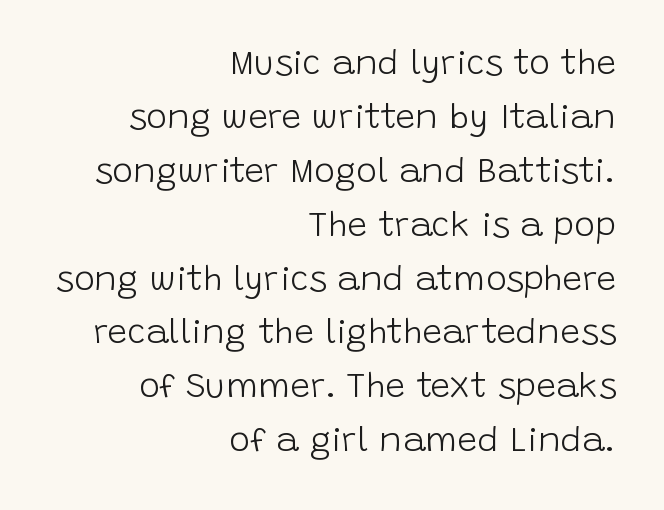
Vertical strokes here are truly vertical. Each stroke keeps to a modest, everyday thickness or less. The designer went with a sans here, leaving each stem footless. Reading down the column, the eye jumps a familiar distance to each next line. Which margin do the lines hug? The right one — the left edge is uneven.
